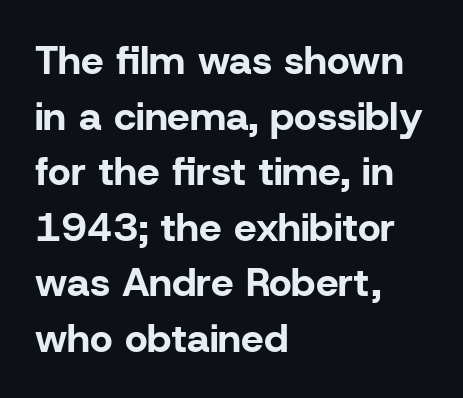
Q: Is the text bold? A: Yes.
Q: Is the text italic (slanted)? A: No, it is upright.
Q: Is the typeface a serif or a sans-serif typeface? A: Sans-serif.
Q: Is the text underlined? A: No.
Q: How is the paragraph aligned? A: Left-aligned.
Q: Is the spacing between letters normal or unusually wide? A: Normal.
Q: Is the spacing between lines tight, normal or loose? A: Normal.
Q: Width (condensed, normal, or wide)? A: Normal.
Q: Stroke contrast? A: Low.
Q: x-height? A: Medium.
Q: Monospaced? A: No.
